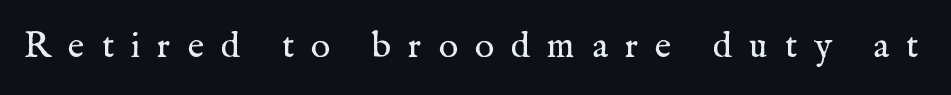
Q: Is the text bold? A: No.
Q: Is the text italic (slanted)? A: No, it is upright.
Q: Is the typeface a serif or a sans-serif typeface? A: Serif.
Q: Is the text underlined? A: No.
Q: Is the spacing between letters normal or unusually wide? A: Unusually wide.
Q: Width (condensed, normal, or wide)? A: Normal.
Q: Stroke contrast? A: Medium.
Q: x-height? A: Medium.
Q: Monospaced? A: No.
